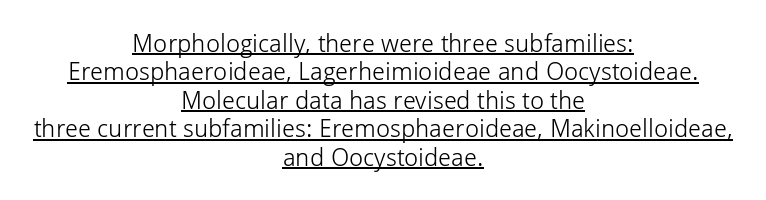
Q: Is the text bold? A: No.
Q: Is the text italic (slanted)? A: No, it is upright.
Q: Is the text underlined? A: Yes.
Q: How is the paragraph aligned? A: Centered.
Q: Is the spacing between letters normal or unusually wide? A: Normal.
Q: Is the spacing between lines tight, normal or loose? A: Tight.
